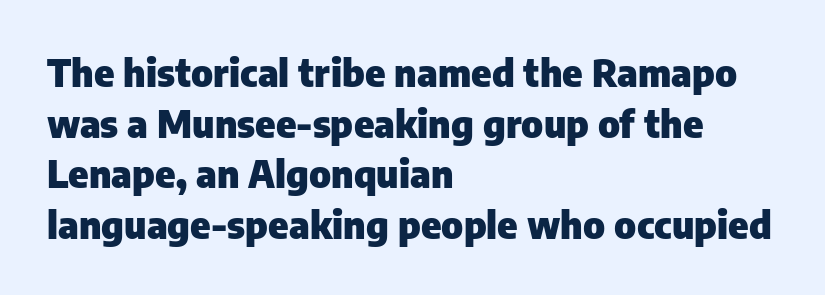
Does the weight exceed regular? Yes, all the way to bold. It's the straight-up-and-down kind of type. The baseline area is clear. Regular leading.
